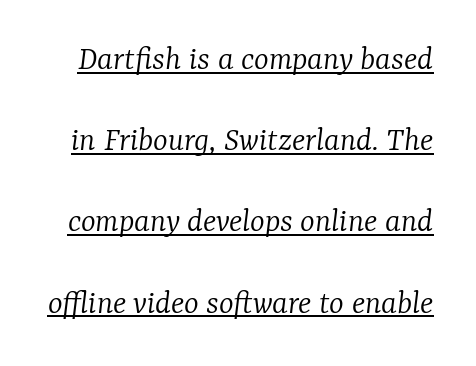
Q: Is the text bold? A: No.
Q: Is the text italic (slanted)? A: Yes, it leans right by about 7 degrees.
Q: Is the typeface a serif or a sans-serif typeface? A: Serif.
Q: Is the text underlined? A: Yes.
Q: Is the spacing between letters normal or unusually wide? A: Normal.
Q: Is the spacing between lines tight, normal or loose? A: Loose.
Q: Width (condensed, normal, or wide)? A: Normal.
Q: Stroke contrast? A: Low.
Q: x-height? A: Medium.
Q: Monospaced? A: No.
